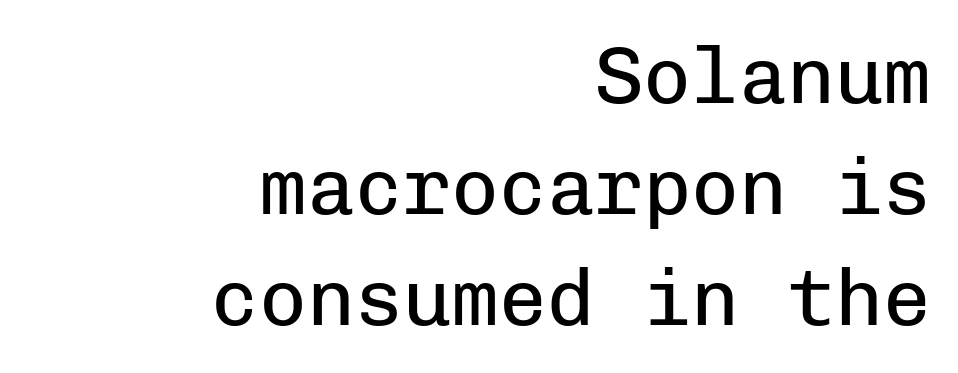
The image shows 80 px regular-weight sans-serif type, upright, monospaced; set right-aligned, normal line spacing (1.39x), normal letter spacing, not underlined; low stroke contrast and a medium x-height.
